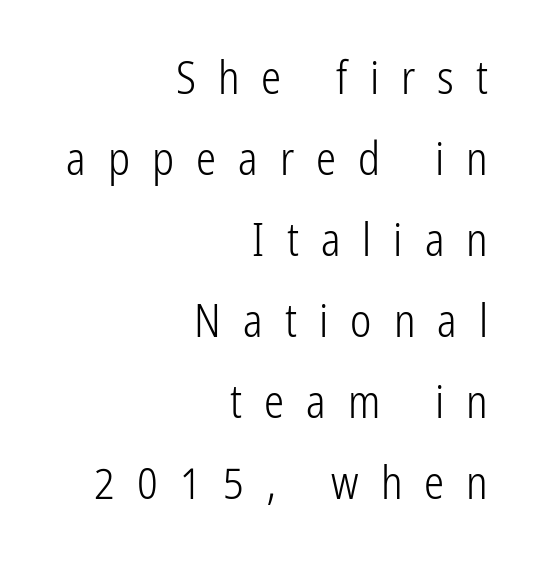
The passage is arranged like a letterhead date or caption credit — flush right. These lines have a slow, spaced-out rhythm from letter to letter. Do the characters align in a grid? No, the font is proportional. Note: no serifs on the glyphs.
